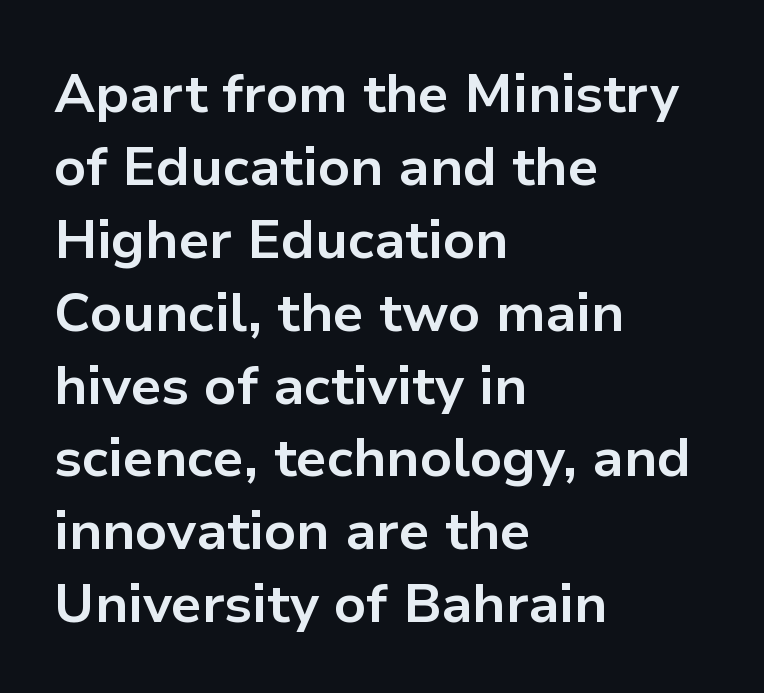
Each letter keeps its own natural width here, so spacing adapts to shape. Italic: no, the glyphs are upright roman. Spacing between characters is what you'd get straight out of the box. Notice how descenders clear the ascenders below comfortably — that's standard leading. Type without underlining.
